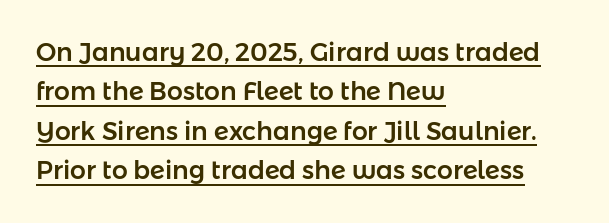
The face used here appears with an underline applied. All the whitespace from short lines collects on the right. Does extra space separate the letters? No, they use regular spacing. Leading matches the norm, producing a regular column. These lines were composed using upright roman letters.
